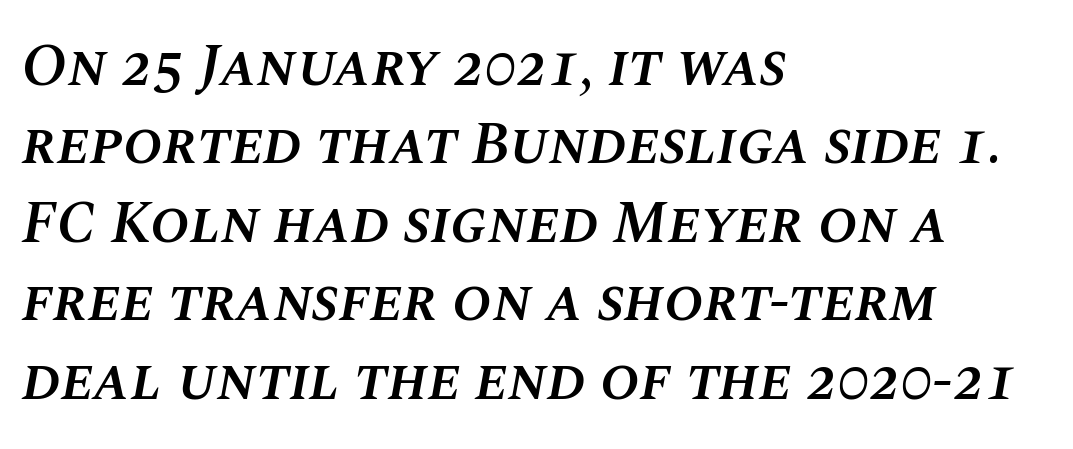
The image shows 59 px semibold type, italic (leaning right); set left-aligned, normal line spacing (1.33x), normal letter spacing, not underlined; medium stroke contrast and a large x-height.
